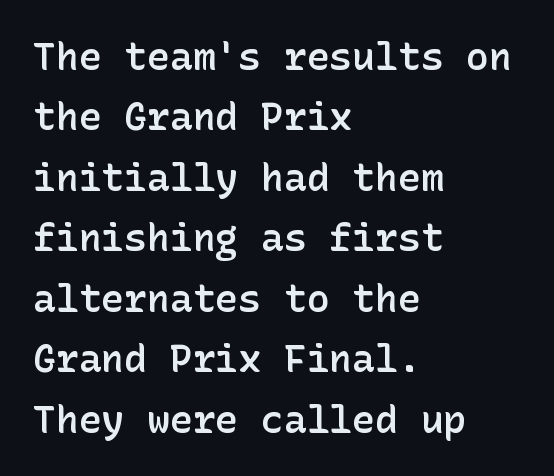
The words here are not underlined. Interline gaps are of average width in this sample. Short and long lines alike share a common starting point at left. Short note: letters normally spaced. The lettering holds an erect, upright posture throughout. A somewhat darkened texture: the type is semibold rather than bold.
